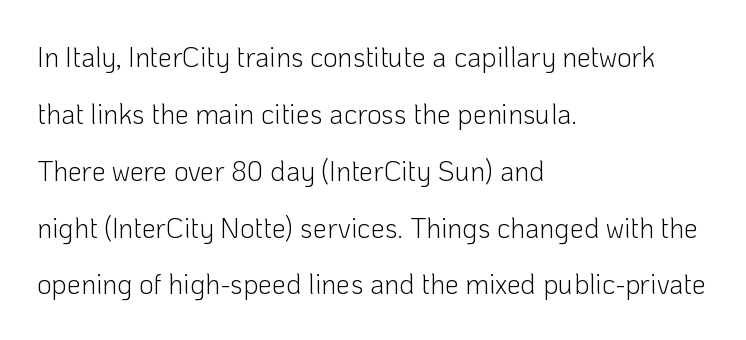
Only glyphs here, with clear space below each row. The rendering anchors every line to the left-hand side. Do the letters lean? They stand straight. Classification — sans serif. Each letter keeps its own natural width here, so spacing adapts to shape. The rendering uses a large line-height, opening up the rows.
